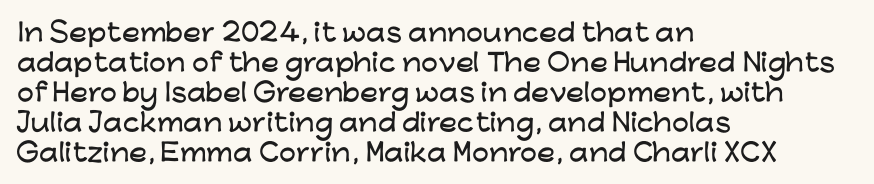
{"italic": "no", "underline": "no", "align": "left", "line_spacing": "normal", "line_spacing_ratio": 1.25, "letter_spacing": "normal", "letter_spacing_em": 0.0, "glyph_px": 24}
